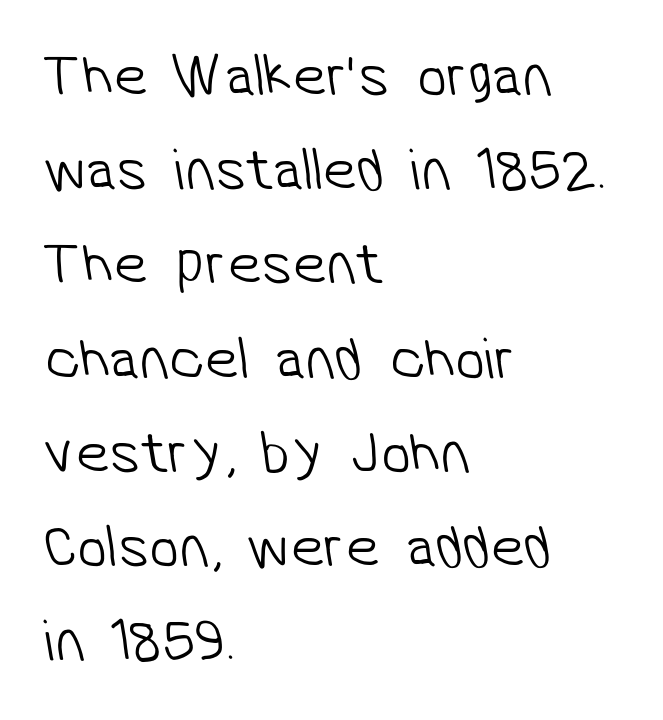
Tracking here is standard; glyphs follow each other at the usual distance. Note the varied advance widths — an 'i' is clearly narrower than an 'm'. Vertical spacing — default. Type without underlining.
